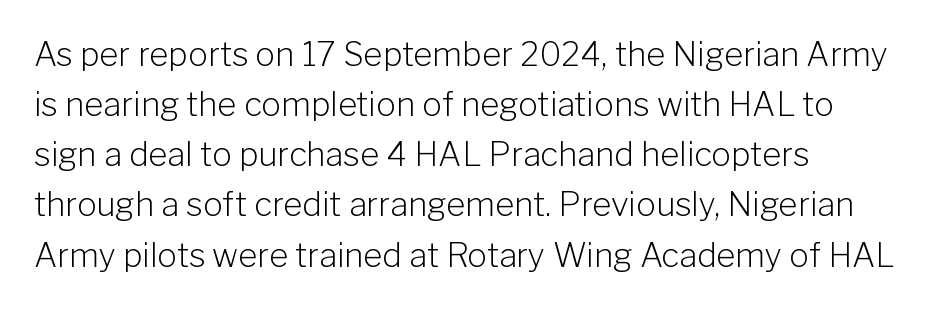
Underlining? Definitely not there. Spacing verdict: proportional, widths tailored to each character. Posture: vertical. Does the type have serifs? No, each stem ends abruptly.
